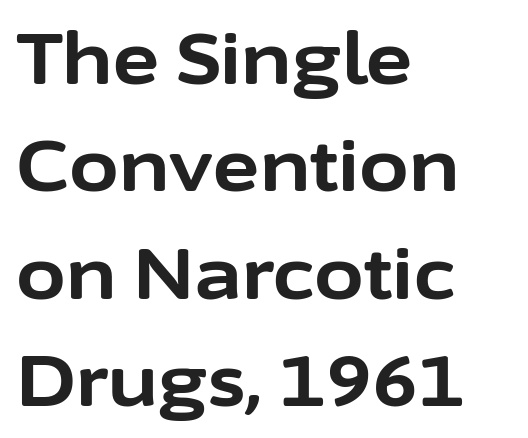
The image shows 72 px bold sans-serif type, upright; set left-aligned, normal line spacing (1.49x), normal letter spacing, not underlined; low stroke contrast and a medium x-height.
